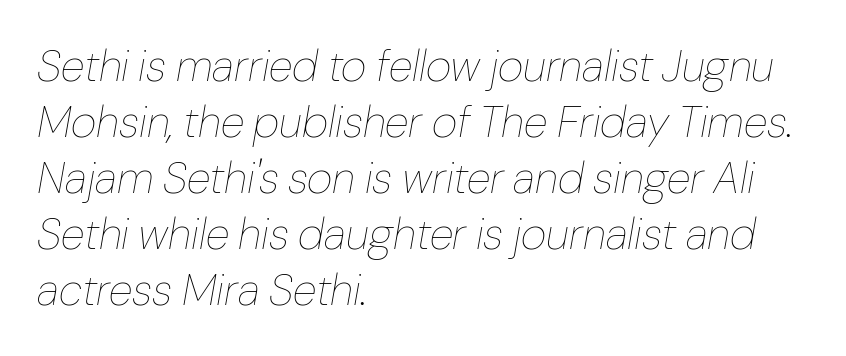
The image shows 44 px thin type, italic (leaning right); set left-aligned, normal line spacing (1.27x), normal letter spacing, not underlined; low stroke contrast and a medium x-height.
